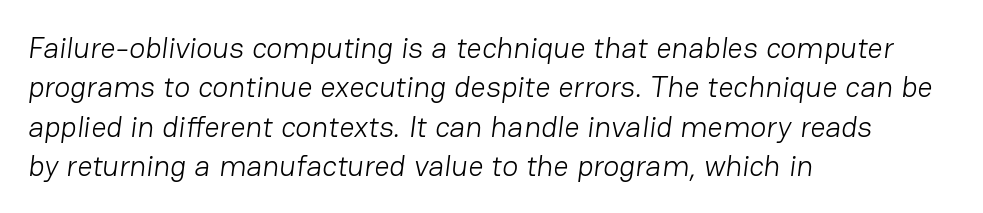
The image shows 30 px light sans-serif type; set left-aligned, normal line spacing (1.31x), normal letter spacing, not underlined; low stroke contrast and a medium x-height.
